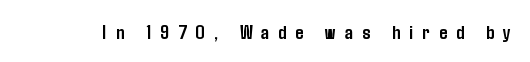
The image shows 20 px bold type, upright; set unusually wide letter spacing (+0.45 em), not underlined.
